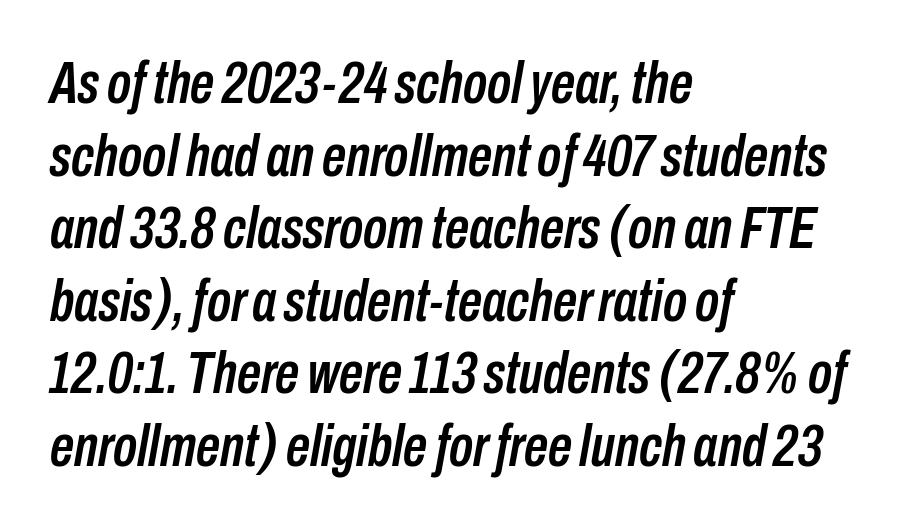
{"italic": "yes", "lean": "right", "slant_degrees": 10, "width": "condensed", "stroke_contrast": "low", "x_height": "medium", "monospaced": "no", "underline": "no", "align": "left", "line_spacing_ratio": 1.21, "letter_spacing": "normal", "letter_spacing_em": 0.0, "glyph_px": 60}
